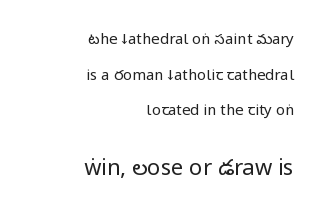
The axis of the letterforms is exactly vertical. Heaviness? Minimal to ordinary, like unemphasized prose. Size hierarchy here favors the trailing block over the leading one. The specimen omits any rule beneath the text block's lines.
